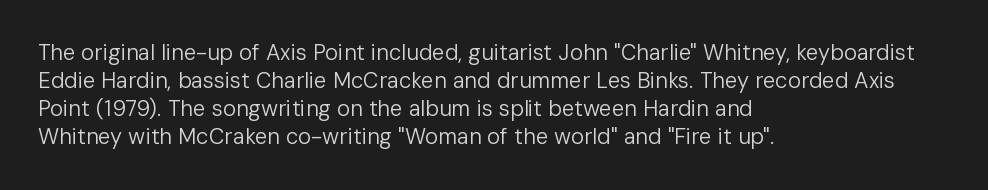
The image shows 22 px text type, upright; set left-aligned, normal line spacing (1.28x), normal letter spacing, not underlined.
